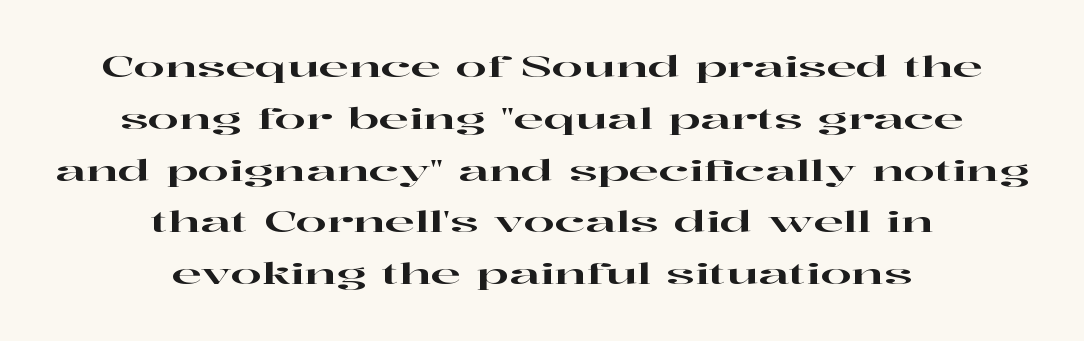
{"serif": "yes", "italic": "no", "width": "wide", "stroke_contrast": "high", "x_height": "medium", "monospaced": "no", "underline": "no", "align": "center", "line_spacing_ratio": 1.85, "letter_spacing": "normal", "letter_spacing_em": 0.0, "glyph_px": 28}
